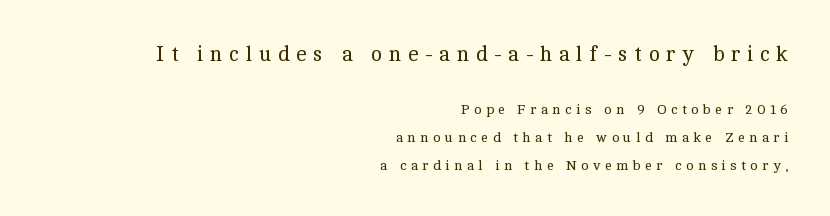
The vertical gap from one line to the next is large. Tracking here is generous; glyphs stand well apart from one another. The upper block of text is set noticeably larger than the block beneath it. The foot of each line stays bare and open. A light-to-regular cut is what we see here. This sample is right-justified, so line beginnings fall wherever the words allow.
